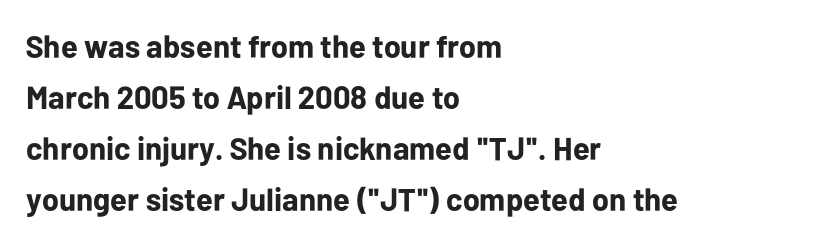
Each new line begins a customary step beneath the previous one. Serifs: no, the terminals of the letterforms are clean. Character widths vary here, with narrow letters taking less room than wide ones. Italic? Not at all — the glyphs are vertical.
